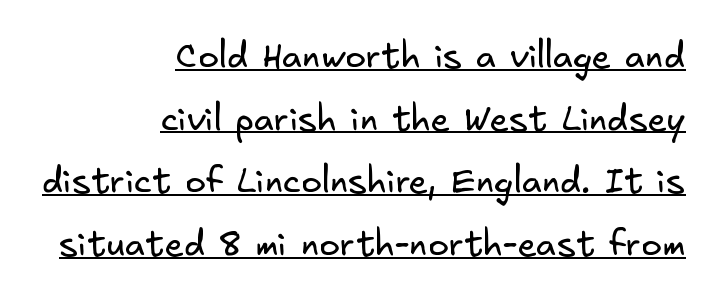
The image shows 35 px regular-weight sans-serif type; set right-aligned, line spacing 1.79x, normal letter spacing, underlined; low stroke contrast and a small x-height.
